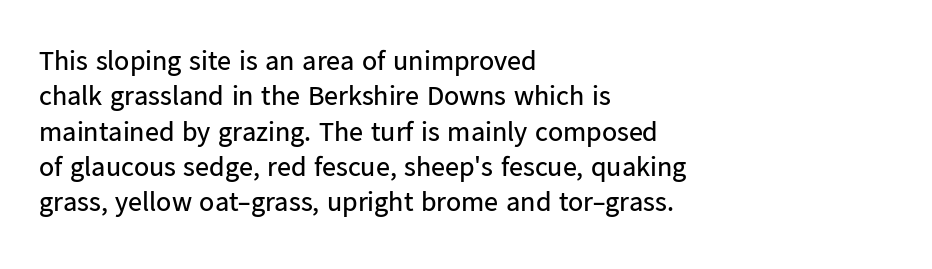
The image shows 28 px regular-weight sans-serif type, upright; set left-aligned, normal line spacing (1.26x), normal letter spacing, not underlined; low stroke contrast and a medium x-height.
